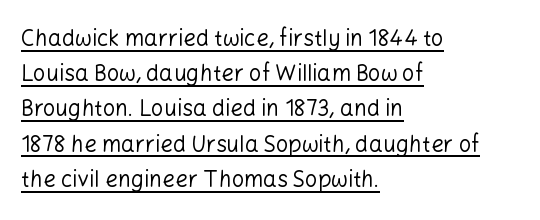
Q: Is the text bold? A: No.
Q: Is the text italic (slanted)? A: No, it is upright.
Q: Is the text underlined? A: Yes.
Q: How is the paragraph aligned? A: Left-aligned.
Q: Is the spacing between letters normal or unusually wide? A: Normal.
Q: Is the spacing between lines tight, normal or loose? A: Normal.
